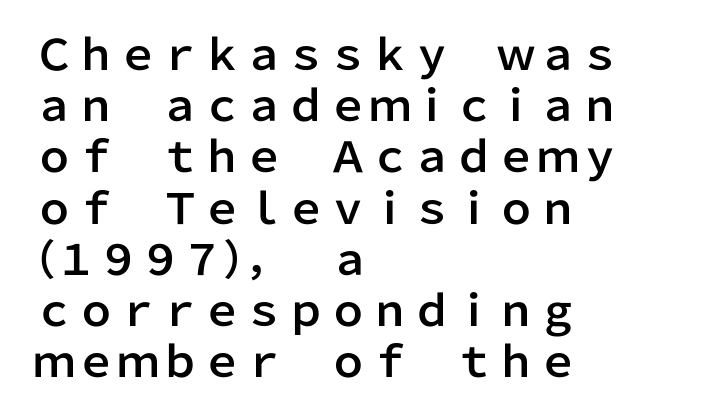
Q: Is the text italic (slanted)? A: No, it is upright.
Q: Is the typeface a serif or a sans-serif typeface? A: Sans-serif.
Q: Is the text underlined? A: No.
Q: How is the paragraph aligned? A: Left-aligned.
Q: Is the spacing between letters normal or unusually wide? A: Normal.
Q: Width (condensed, normal, or wide)? A: Normal.
Q: Stroke contrast? A: Low.
Q: x-height? A: Medium.
Q: Monospaced? A: No.
